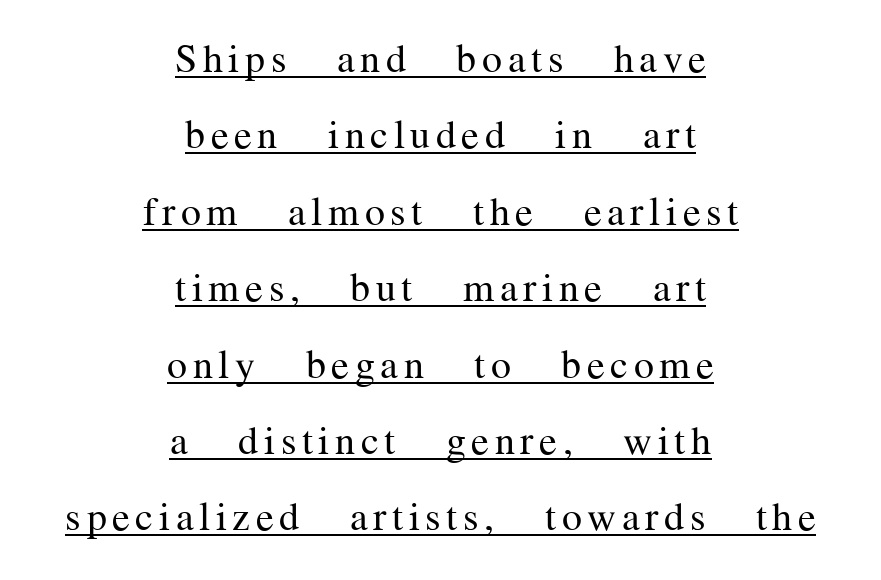
Varying glyph widths throughout — classic text-font behaviour. You can tell from the footed stems that serif type was used. The rendering uses the underline text-decoration. Teacher's note: observe the equal gaps on both sides — that is centered alignment. No chunkiness to these letters — they're not bold. Designer's note — italics off, roman on.
